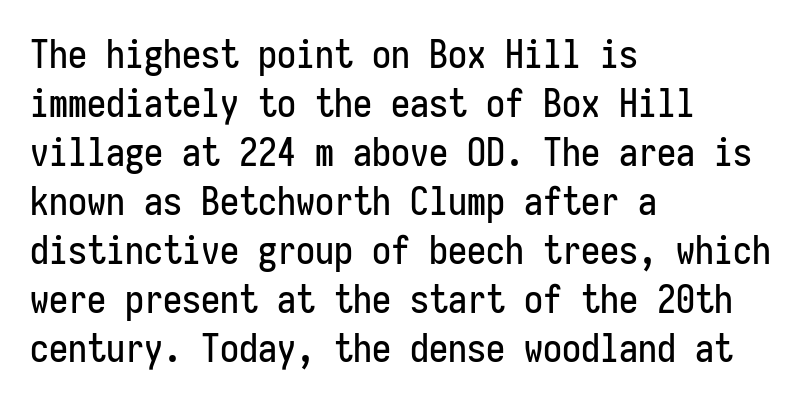
The image shows 38 px condensed sans-serif type, upright, monospaced; set left-aligned, normal line spacing (1.29x), normal letter spacing, not underlined; low stroke contrast and a medium x-height.
